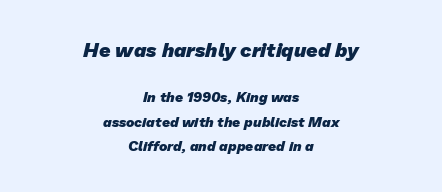
{"bold": "yes", "underline": "no", "align": "center", "line_spacing_ratio": 1.76, "letter_spacing": "normal", "letter_spacing_em": 0.0, "larger_block": "first", "size_ratio": 1.43, "glyph_px": 20}
